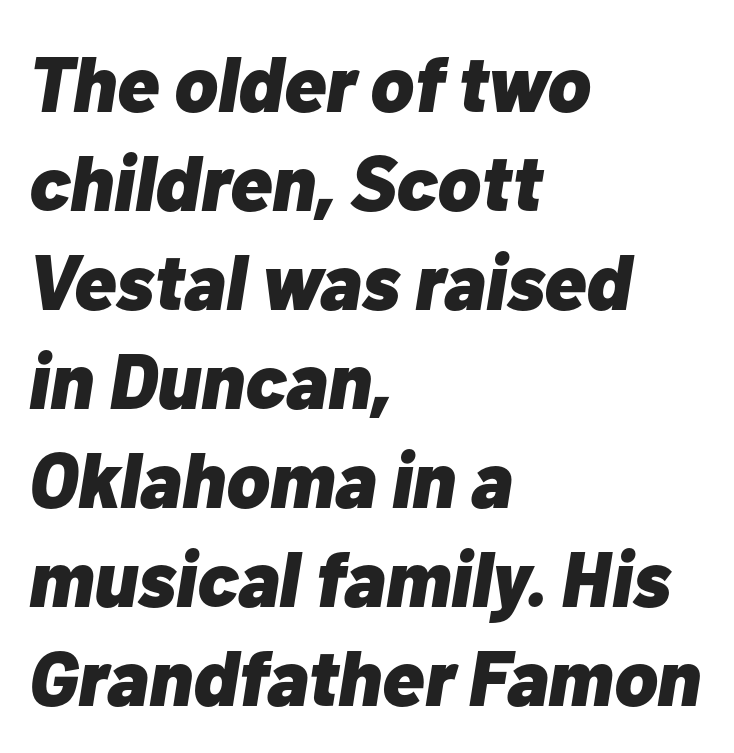
{"italic": "yes", "lean": "right", "slant_degrees": 10, "bold": "yes", "weight": "heavy", "width": "normal", "stroke_contrast": "low", "x_height": "medium", "monospaced": "no", "underline": "no", "align": "left", "line_spacing": "normal", "line_spacing_ratio": 1.27, "letter_spacing": "normal", "letter_spacing_em": 0.0, "glyph_px": 78}
